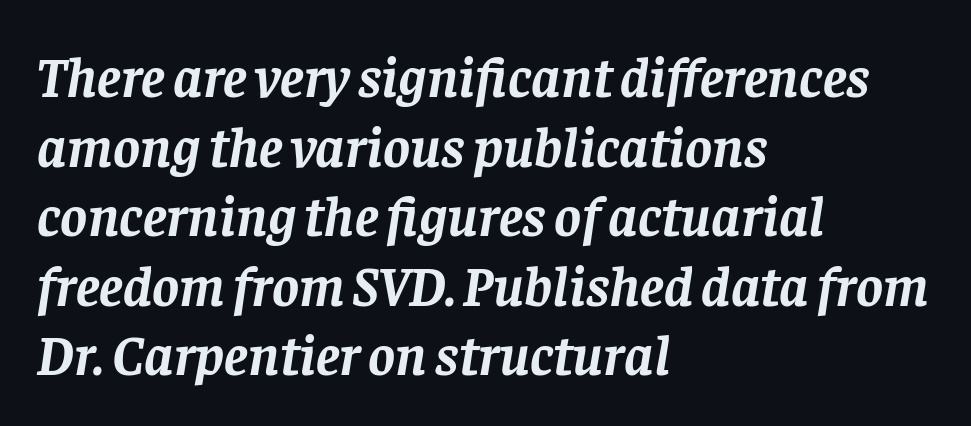
{"serif": "yes", "italic": "yes", "lean": "right", "slant_degrees": 8, "bold": "yes", "weight": "semibold", "width": "normal", "stroke_contrast": "low", "x_height": "large", "monospaced": "no", "underline": "no", "align": "left", "line_spacing_ratio": 1.22, "letter_spacing": "normal", "letter_spacing_em": 0.0, "glyph_px": 57}
